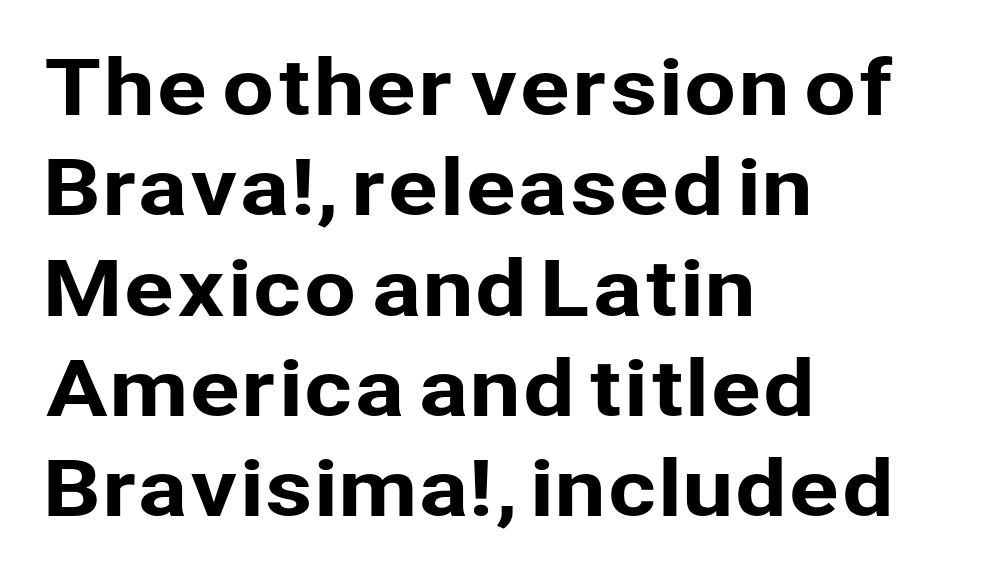
Q: Is the text italic (slanted)? A: No, it is upright.
Q: Is the typeface a serif or a sans-serif typeface? A: Sans-serif.
Q: Is the text underlined? A: No.
Q: How is the paragraph aligned? A: Left-aligned.
Q: Is the spacing between letters normal or unusually wide? A: Normal.
Q: Is the spacing between lines tight, normal or loose? A: Normal.
Q: Width (condensed, normal, or wide)? A: Normal.
Q: Stroke contrast? A: Low.
Q: x-height? A: Medium.
Q: Monospaced? A: No.
